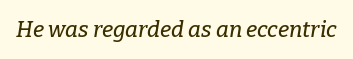
{"italic": "yes", "lean": "right", "slant_degrees": 9, "underline": "no", "letter_spacing": "normal", "letter_spacing_em": 0.0, "glyph_px": 22}
